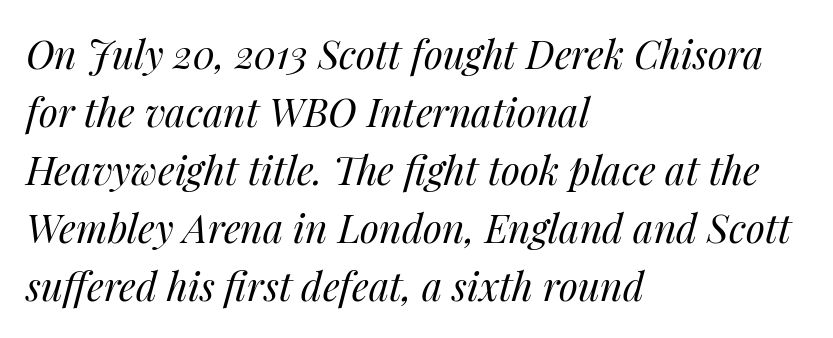
Q: Is the text bold? A: No.
Q: Is the text italic (slanted)? A: Yes, it leans right by about 14 degrees.
Q: Is the text underlined? A: No.
Q: How is the paragraph aligned? A: Left-aligned.
Q: Is the spacing between letters normal or unusually wide? A: Normal.
Q: Is the spacing between lines tight, normal or loose? A: Normal.
Q: Width (condensed, normal, or wide)? A: Normal.
Q: Stroke contrast? A: Medium.
Q: x-height? A: Medium.
Q: Monospaced? A: No.
